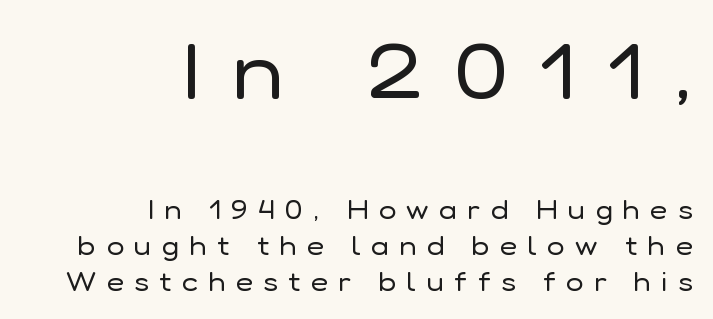
The image shows 79 px regular-weight sans-serif type, upright; set right-aligned, normal line spacing (1.38x), unusually wide letter spacing (+0.41 em), not underlined; the first (top) block is 3.04x larger; low stroke contrast and a medium x-height.
